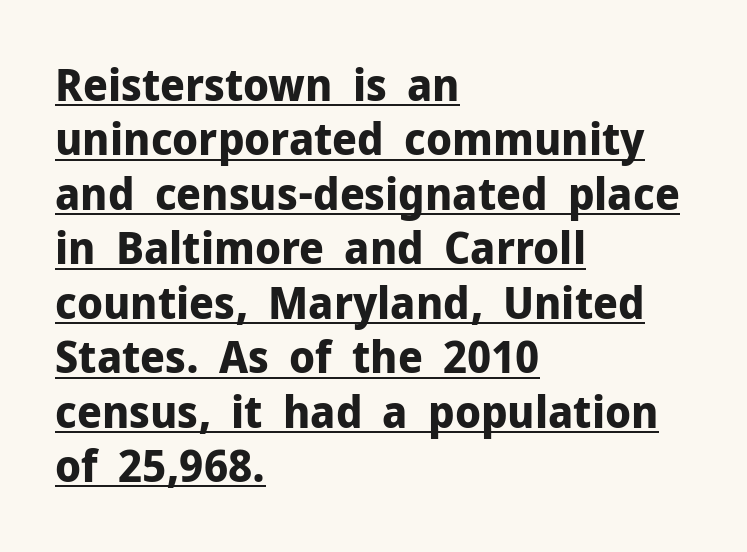
The image shows 45 px bold sans-serif type, upright; set left-aligned, line spacing 1.21x, normal letter spacing, underlined; low stroke contrast and a medium x-height.
